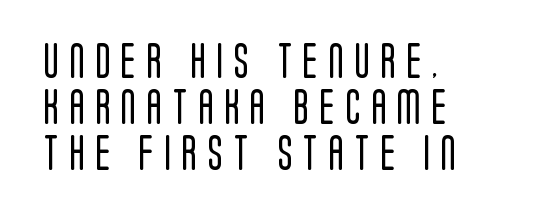
Horizontally, the lines are justified to the leading edge only. No heavy texture on the line: the type isn't bold. The rendering uses a moderate line-height, typical for paragraphs. In terms of posture, this sample is upright. Character widths vary here, with narrow letters taking less room than wide ones.
